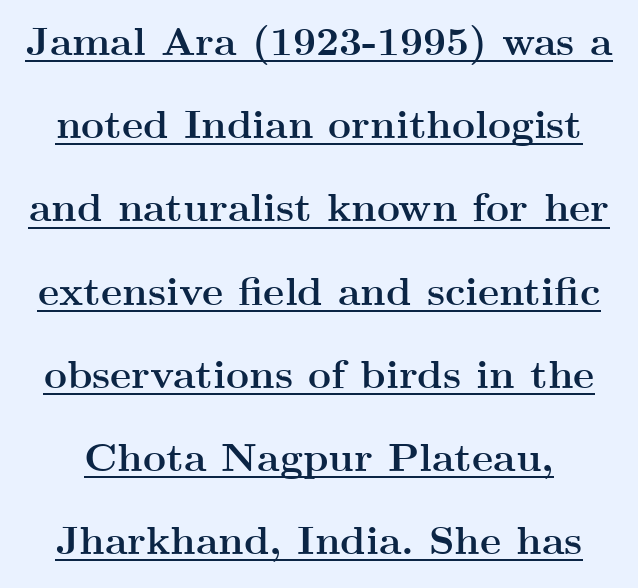
To sum up the face: it has serifs. Every character sits straight up, as roman type does. These words are printed bold, with thick strokes throughout. Beneath each row of characters lies a ruled line. A typesetter would call this zero additional tracking.
